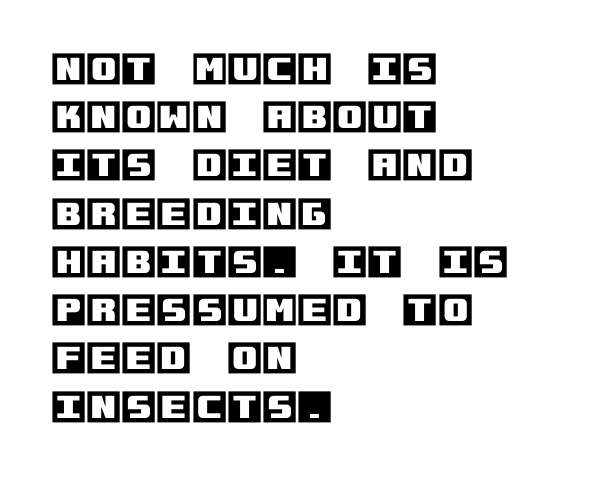
Is the block centered? No — it sits flush against the left margin. The passage shown has conventional tracking throughout. Nobody drew a line under any word here. If you drew a line through each stem, it would be perfectly vertical. Regarding leading, the lines here are spaced in the standard way.
